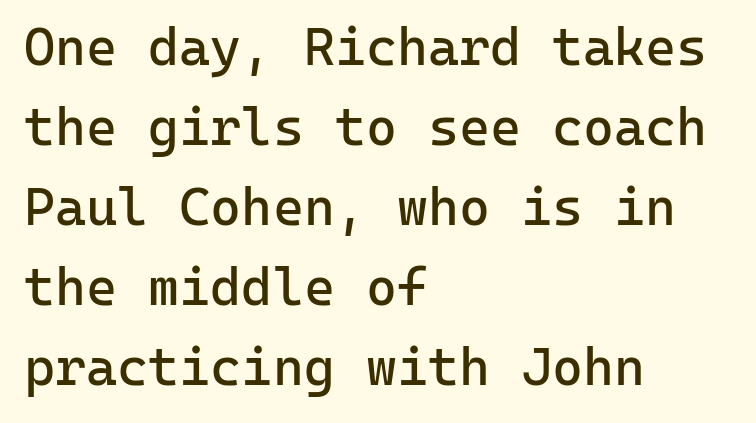
{"serif": "no", "italic": "no", "bold": "no", "weight": "regular", "width": "normal", "stroke_contrast": "low", "x_height": "medium", "monospaced": "yes", "underline": "no", "align": "left", "line_spacing": "normal", "line_spacing_ratio": 1.51, "letter_spacing": "normal", "letter_spacing_em": 0.0, "glyph_px": 53}
